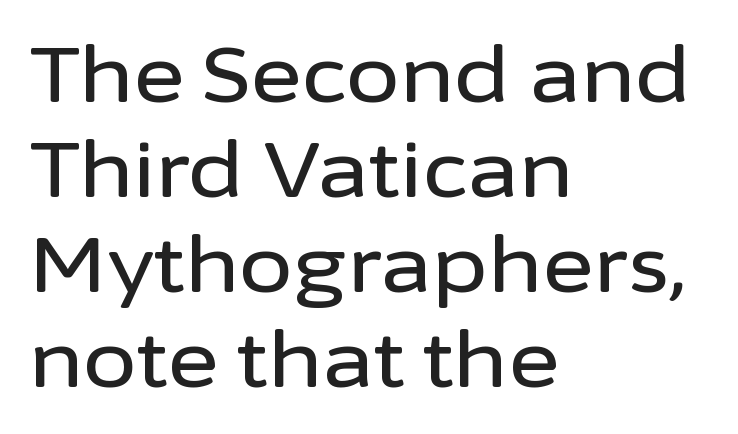
A student would call this left alignment; a typographer would say flush left, rag right. Short note: letters normally spaced. The passage shown is typed in a proportional face where columns would drift. In terms of posture, this sample is upright. Plain, unruled lines of type.
